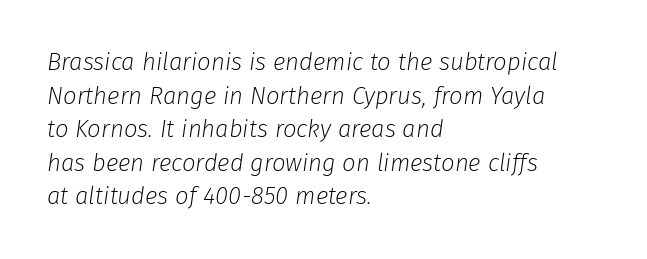
The passage shown leans; its letterforms are oblique. This sample keeps an unexceptional amount of space between lines. Nothing heavy about these letters — not bold at all. Underlining? Definitely not there. Observe the ordinary spacing: letters are neighbours, not strangers. The paragraph has a hard left edge and a soft right edge.
